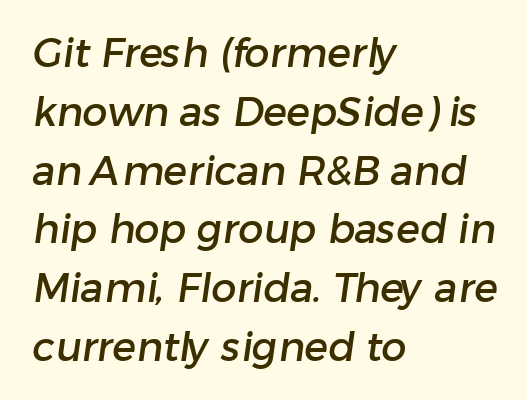
This rendering features lettering with no underline. Between one letter and the next there's only the usual sliver of space. Each letter's strokes conclude bluntly, with no projecting serifs. Spacing verdict: proportional, widths tailored to each character.
